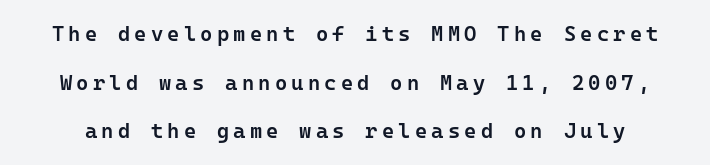
The image shows 21 px text type, upright; set loose line spacing (2.32x), unusually wide letter spacing (+0.2 em), not underlined.
